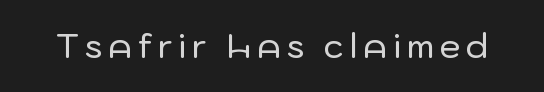
Here the designer chose a conventional face with non-uniform glyph widths. Vertical strokes here are truly vertical. A clean baseline with only descenders dipping below it. Unlike a traditional serif, this face leaves its strokes unadorned.
